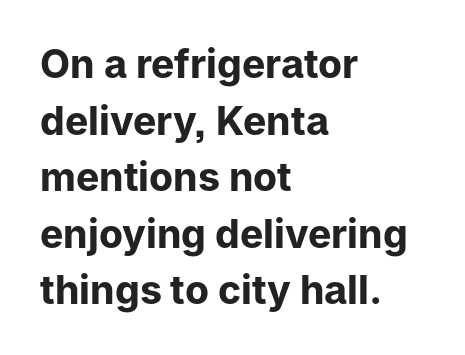
Q: Is the text bold? A: Yes.
Q: Is the text italic (slanted)? A: No, it is upright.
Q: Is the typeface a serif or a sans-serif typeface? A: Sans-serif.
Q: Is the text underlined? A: No.
Q: How is the paragraph aligned? A: Left-aligned.
Q: Is the spacing between letters normal or unusually wide? A: Normal.
Q: Is the spacing between lines tight, normal or loose? A: Normal.
Q: Width (condensed, normal, or wide)? A: Normal.
Q: Stroke contrast? A: Low.
Q: x-height? A: Medium.
Q: Monospaced? A: No.
